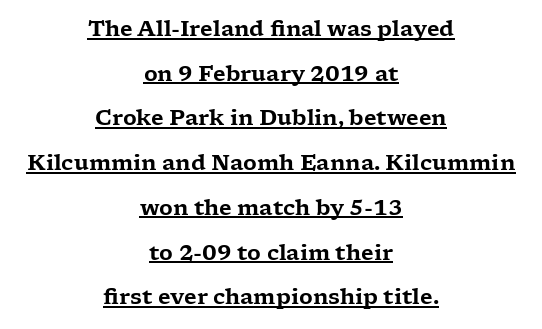
The image shows 21 px text type, upright; set centered, loose line spacing (2.13x), normal letter spacing, underlined.
